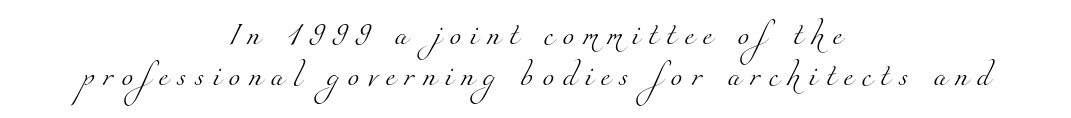
{"bold": "no", "underline": "no", "align": "center", "line_spacing": "loose", "line_spacing_ratio": 1.97, "letter_spacing": "wide", "letter_spacing_em": 0.41, "glyph_px": 21}
